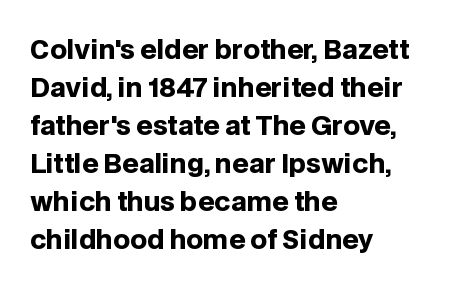
The image shows 26 px bold type, upright; set left-aligned, normal line spacing (1.46x), normal letter spacing, not underlined.
